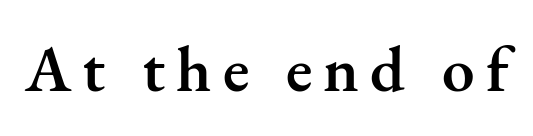
Q: Is the text bold? A: Semi-bold.
Q: Is the text italic (slanted)? A: No, it is upright.
Q: Is the typeface a serif or a sans-serif typeface? A: Serif.
Q: Is the text underlined? A: No.
Q: Width (condensed, normal, or wide)? A: Normal.
Q: Stroke contrast? A: Medium.
Q: x-height? A: Small.
Q: Monospaced? A: No.
